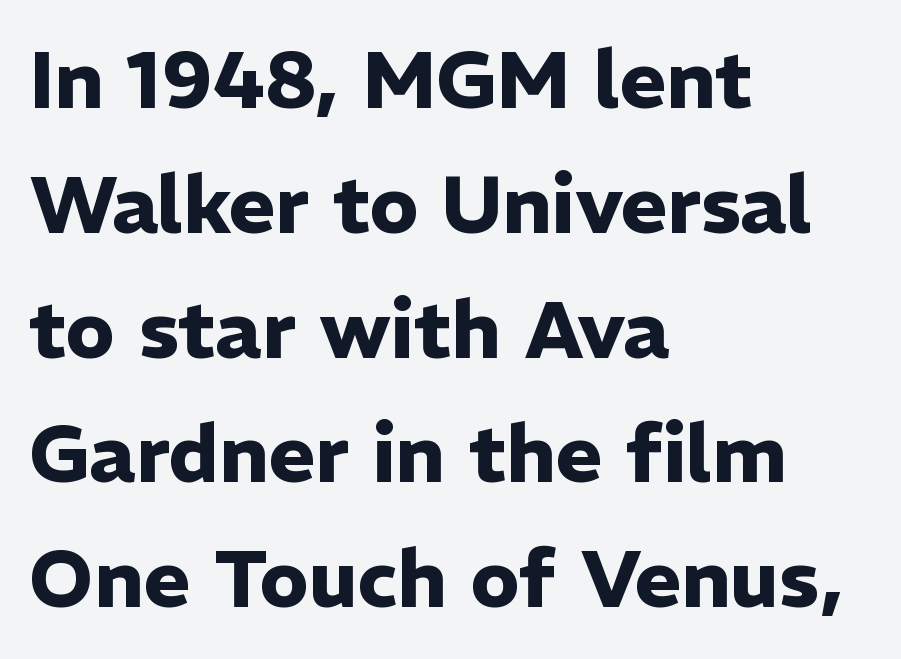
Q: Is the text bold? A: Yes.
Q: Is the text italic (slanted)? A: No, it is upright.
Q: Is the typeface a serif or a sans-serif typeface? A: Sans-serif.
Q: Is the text underlined? A: No.
Q: How is the paragraph aligned? A: Left-aligned.
Q: Is the spacing between letters normal or unusually wide? A: Normal.
Q: Is the spacing between lines tight, normal or loose? A: Normal.
Q: Width (condensed, normal, or wide)? A: Normal.
Q: Stroke contrast? A: Low.
Q: x-height? A: Medium.
Q: Monospaced? A: No.
